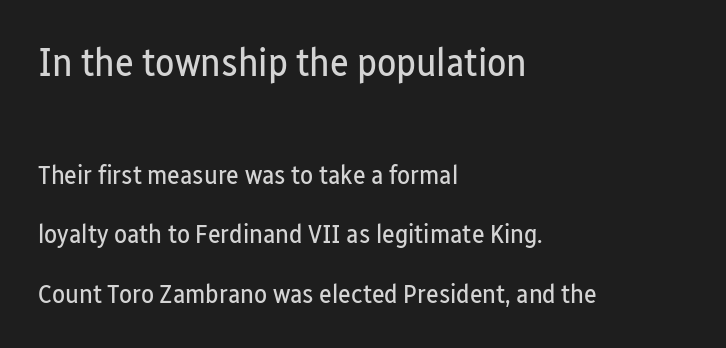
{"serif": "no", "italic": "no", "bold": "no", "weight": "regular", "width": "condensed", "stroke_contrast": "low", "x_height": "medium", "monospaced": "no", "underline": "no", "align": "left", "line_spacing": "loose", "line_spacing_ratio": 2.2, "letter_spacing": "normal", "letter_spacing_em": 0.0, "larger_block": "first", "size_ratio": 1.48, "glyph_px": 40}
